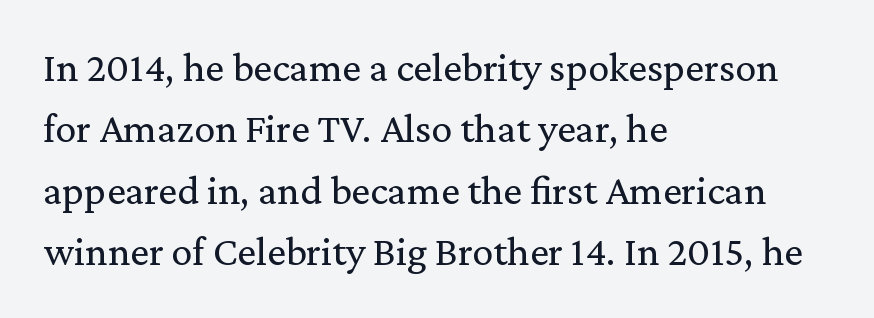
The image shows 42 px regular-weight serif type, upright; set left-aligned, normal line spacing (1.46x), normal letter spacing, not underlined; medium stroke contrast and a medium x-height.
